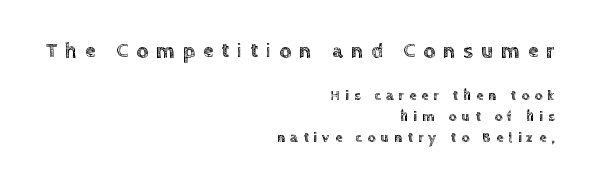
Interline gaps are of average width in this sample. Whoever set this made the first block the dominant, larger element. All the whitespace from short lines collects on the left. Beneath every word, the page is bare. Notice how the stems are strictly vertical — no italics here.
